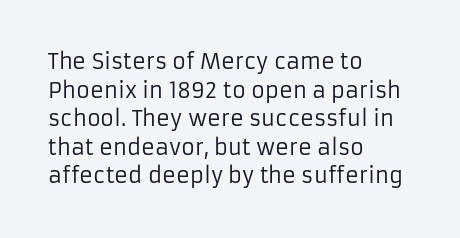
The image shows 21 px text type, upright; set left-aligned, normal line spacing (1.36x), normal letter spacing, not underlined.
